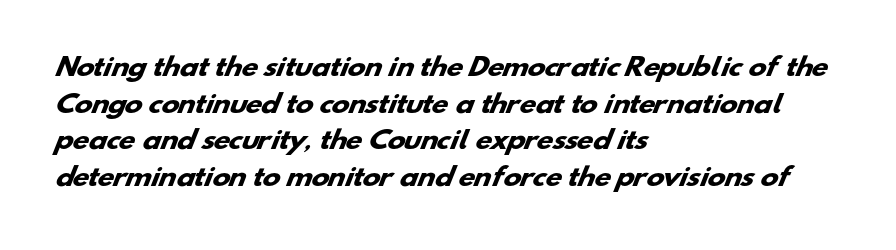
{"bold": "yes", "underline": "no", "align": "left", "line_spacing": "normal", "line_spacing_ratio": 1.53, "letter_spacing": "normal", "letter_spacing_em": 0.0, "glyph_px": 24}
